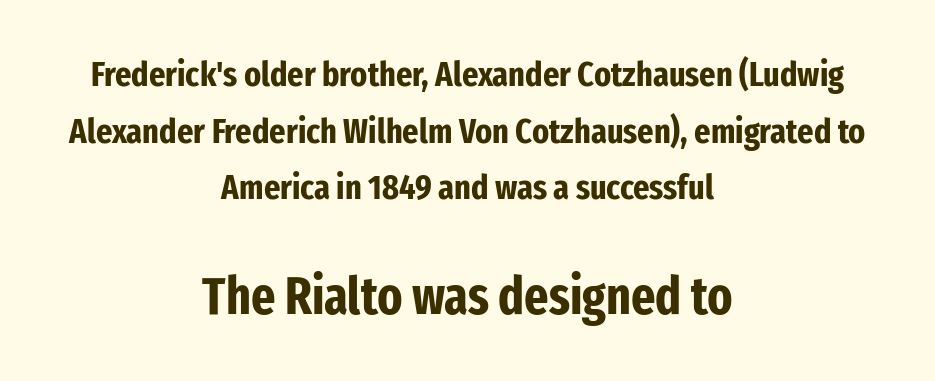
The image shows 52 px bold, condensed sans-serif type, upright; set centered, normal line spacing (1.62x), normal letter spacing, not underlined; the second (bottom) block is 1.49x larger; low stroke contrast and a medium x-height.
